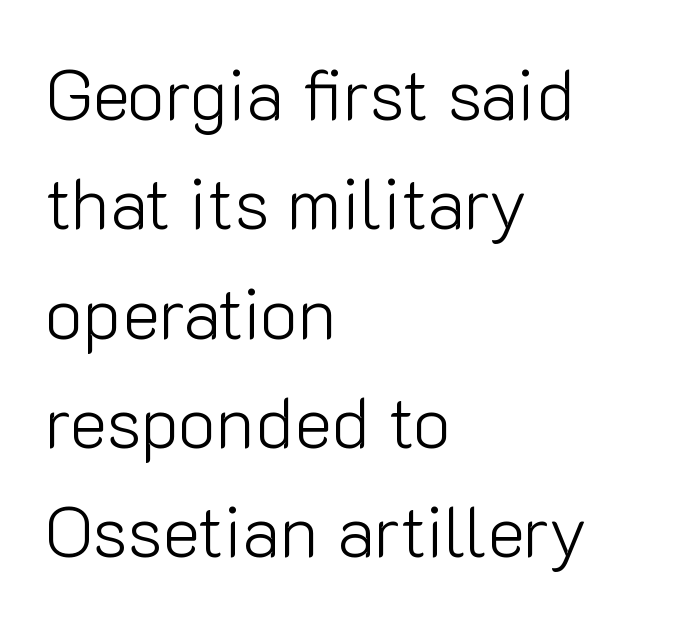
The image shows 71 px light sans-serif type, upright; set left-aligned, normal line spacing (1.54x), normal letter spacing, not underlined; low stroke contrast and a medium x-height.
